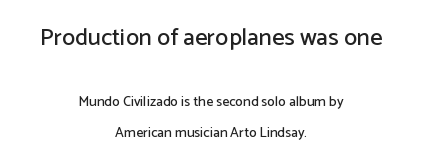
In terms of posture, this sample is upright. Leftover space on each line is divided equally before and after the words. The string is rendered with underlining switched off. Is the lower block the larger one? No — the upper block carries the bigger type. The rendering uses a large line-height, opening up the rows. What stands out about the letter spacing? Nothing — it is the standard amount.
